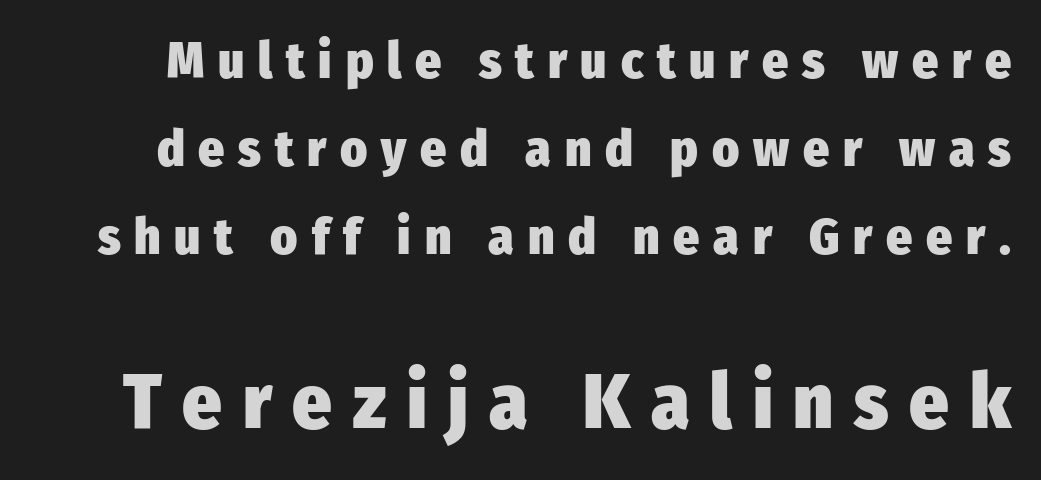
{"serif": "no", "italic": "no", "bold": "yes", "weight": "heavy", "width": "condensed", "stroke_contrast": "low", "x_height": "medium", "monospaced": "no", "underline": "no", "line_spacing_ratio": 1.73, "letter_spacing": "wide", "letter_spacing_em": 0.27, "larger_block": "second", "size_ratio": 1.51, "glyph_px": 77}
